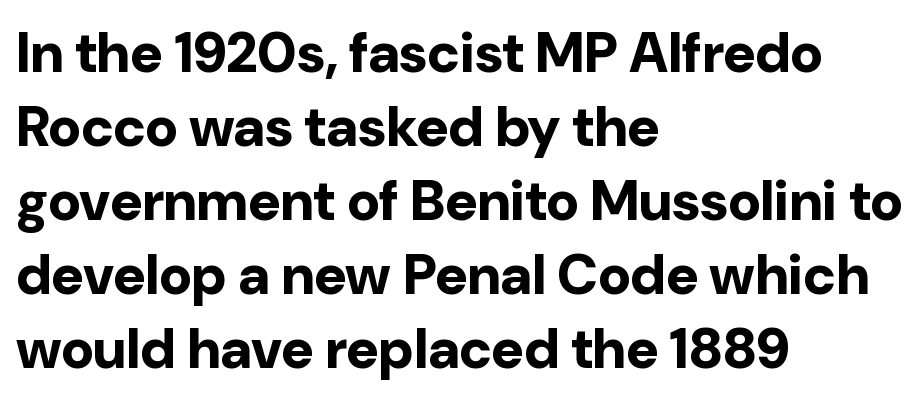
A typesetter would call this proportional, since set widths differ per character. The letters stand straight up with perfectly vertical stems. Type style note: lacks serifs. Just letters on the line, the space beneath them empty.
